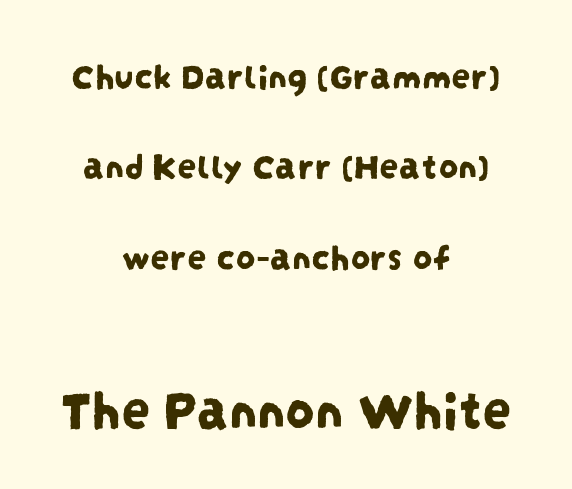
Note: no serifs on the glyphs. Does extra space separate the letters? No, they use regular spacing. Casual observation: everything's sitting right in the middle. The rendering uses natural spacing where letterforms have individual widths.
